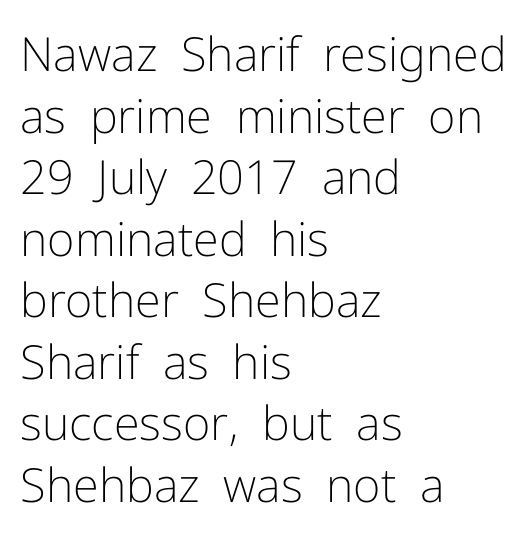
Inter-character spacing is left at the font's built-in metrics. Typographically, this falls in the sans-serif category. Tall strokes in this sample are plumb rather than angled. The rendering anchors every line to the left-hand side. Proportional: the letters do not fall into vertical columns. Weight: not bold — regular or lighter.
